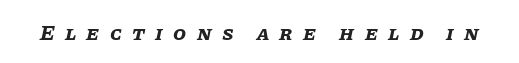
Q: Is the text bold? A: Yes.
Q: Is the text italic (slanted)? A: Yes, it leans right by about 11 degrees.
Q: Is the text underlined? A: No.
Q: Is the spacing between letters normal or unusually wide? A: Unusually wide.
